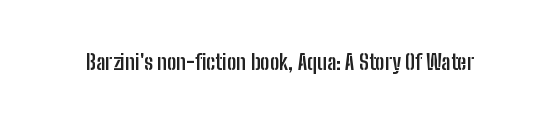
Q: Is the text bold? A: Yes.
Q: Is the text italic (slanted)? A: No, it is upright.
Q: Is the text underlined? A: No.
Q: Is the spacing between letters normal or unusually wide? A: Normal.
